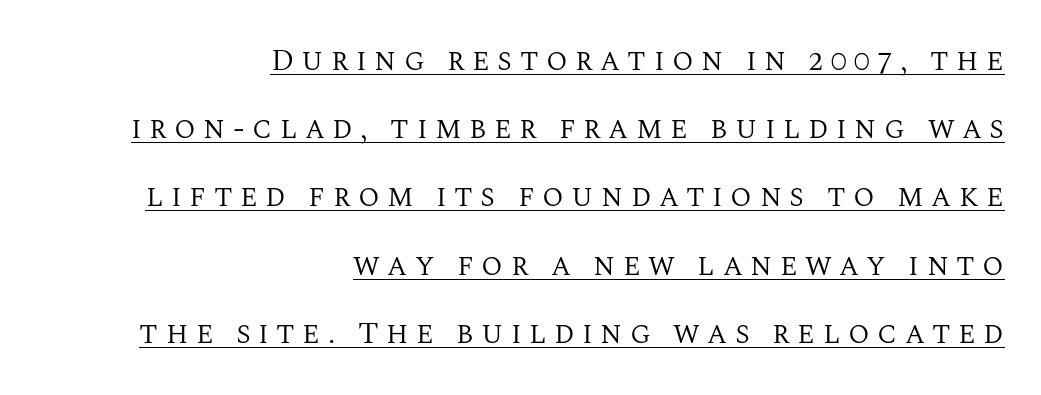
Compared with a typical body face, this is equally light or lighter still. Decoration check: the copy is underlined. In terms of letterspacing, this is a distinctly airy, spread setting. Horizontal bands of white between lines are thick stripes. The passage shown is typed in a proportional face where columns would drift. This is the regular roman posture of the typeface.
